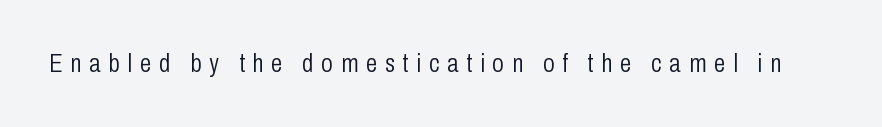
Q: Is the text bold? A: No.
Q: Is the text italic (slanted)? A: No, it is upright.
Q: Is the text underlined? A: No.
Q: Is the spacing between letters normal or unusually wide? A: Unusually wide.
